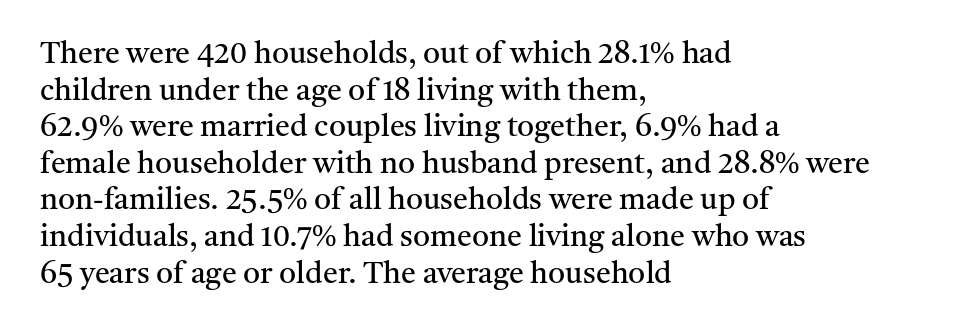
Vertical strokes here are truly vertical. On a weight scale, this lands at 450 or below. In terms of letterform style, serifs are clearly present. The rendering keeps characters at their native spacing.
